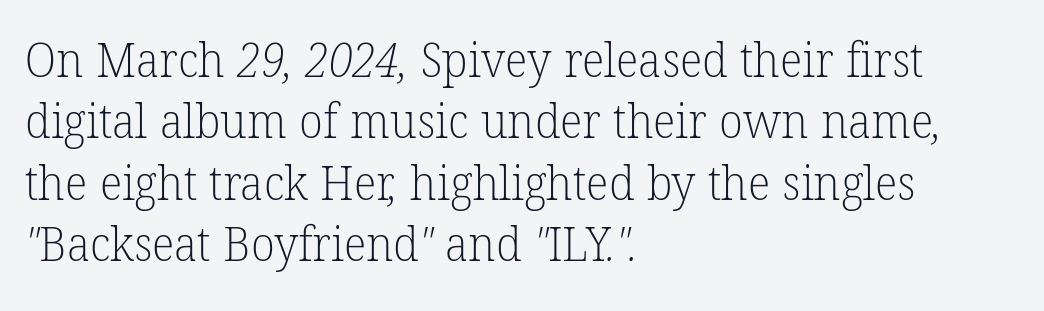
{"serif": "yes", "bold": "no", "weight": "light", "width": "normal", "stroke_contrast": "low", "x_height": "medium", "monospaced": "no", "underline": "no", "align": "left", "line_spacing": "normal", "line_spacing_ratio": 1.28, "letter_spacing": "normal", "letter_spacing_em": 0.0, "glyph_px": 48}
